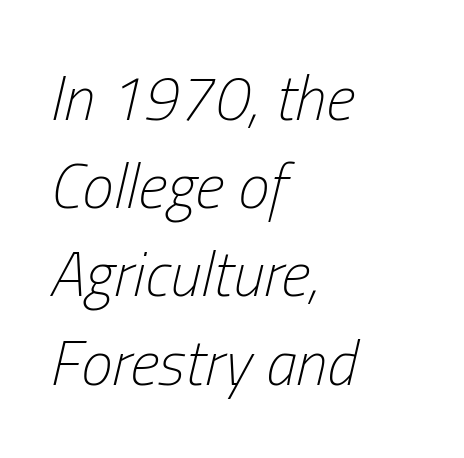
Q: Is the text bold? A: No.
Q: Is the text italic (slanted)? A: Yes, it leans right by about 13 degrees.
Q: Is the text underlined? A: No.
Q: How is the paragraph aligned? A: Left-aligned.
Q: Is the spacing between letters normal or unusually wide? A: Normal.
Q: Is the spacing between lines tight, normal or loose? A: Normal.
Q: Width (condensed, normal, or wide)? A: Condensed.
Q: Stroke contrast? A: Low.
Q: x-height? A: Medium.
Q: Monospaced? A: No.
